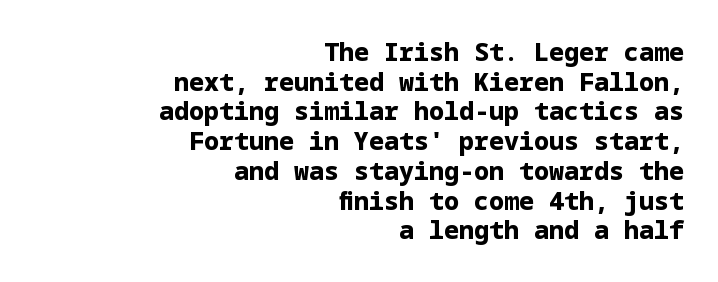
Unlike italic type, these characters show no tilt at all. The space directly below the letters is spotless. The letters are bold, with thick, heavy strokes. Horizontally, the lines are justified to the trailing edge only.
